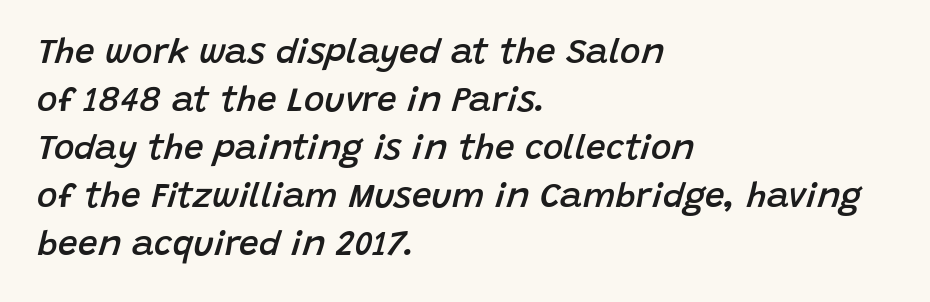
{"italic": "yes", "lean": "right", "slant_degrees": 15, "bold": "semi", "weight": "semibold", "width": "normal", "stroke_contrast": "low", "x_height": "large", "monospaced": "no", "underline": "no", "align": "left", "line_spacing": "normal", "line_spacing_ratio": 1.37, "letter_spacing": "normal", "letter_spacing_em": 0.0, "glyph_px": 35}
